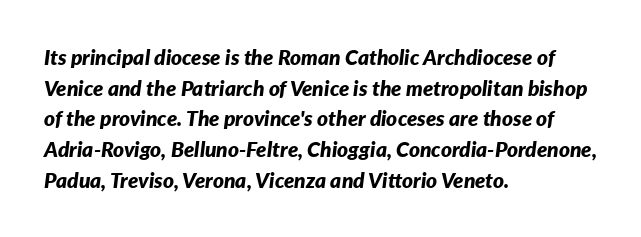
The image shows 21 px bold type, italic (leaning right); set left-aligned, normal line spacing (1.46x), normal letter spacing, not underlined.
